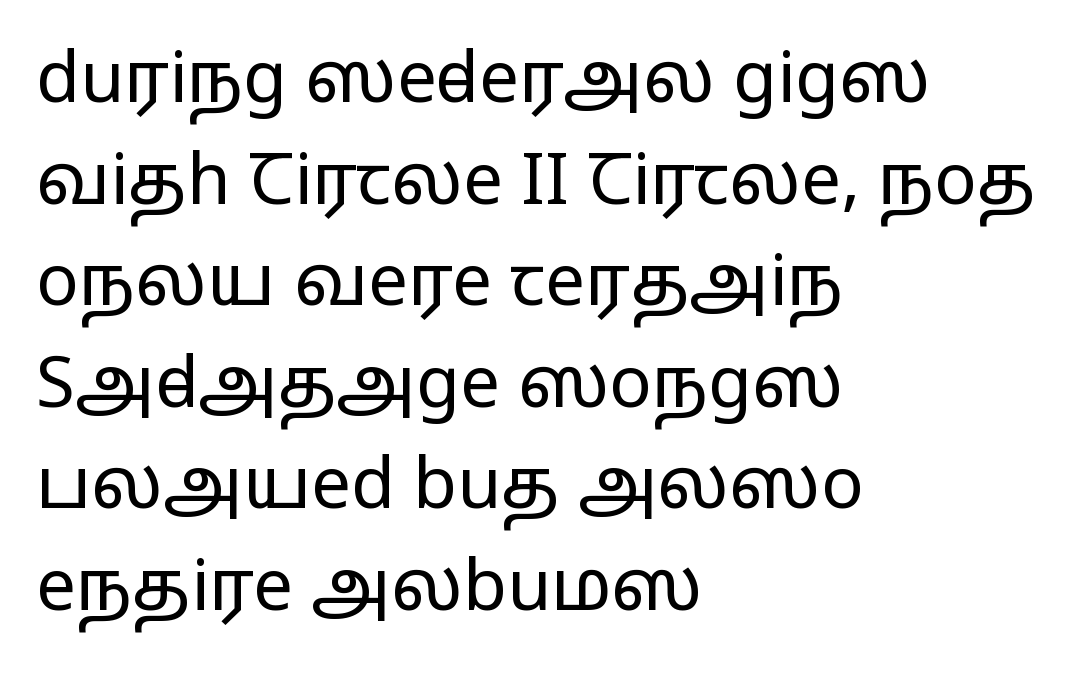
{"serif": "no", "italic": "no", "bold": "no", "weight": "regular", "width": "wide", "stroke_contrast": "low", "x_height": "medium", "monospaced": "no", "underline": "no", "align": "left", "line_spacing": "normal", "line_spacing_ratio": 1.43, "letter_spacing": "normal", "letter_spacing_em": 0.0, "glyph_px": 71}
